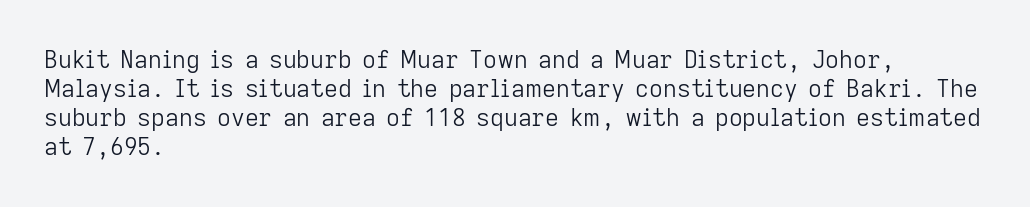
The strokes carry an ordinary text weight at most. Default kerning and tracking; the words read as compact shapes. The gap between lines stays unmarked. Does the lettering tilt? It doesn't — this is upright.
